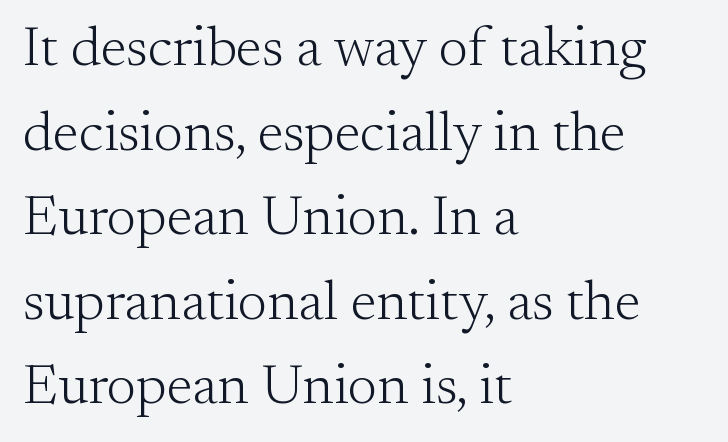
Q: Is the text bold? A: No.
Q: Is the text italic (slanted)? A: No, it is upright.
Q: Is the typeface a serif or a sans-serif typeface? A: Serif.
Q: Is the text underlined? A: No.
Q: How is the paragraph aligned? A: Left-aligned.
Q: Is the spacing between letters normal or unusually wide? A: Normal.
Q: Is the spacing between lines tight, normal or loose? A: Normal.
Q: Width (condensed, normal, or wide)? A: Normal.
Q: Stroke contrast? A: Medium.
Q: x-height? A: Small.
Q: Monospaced? A: No.
